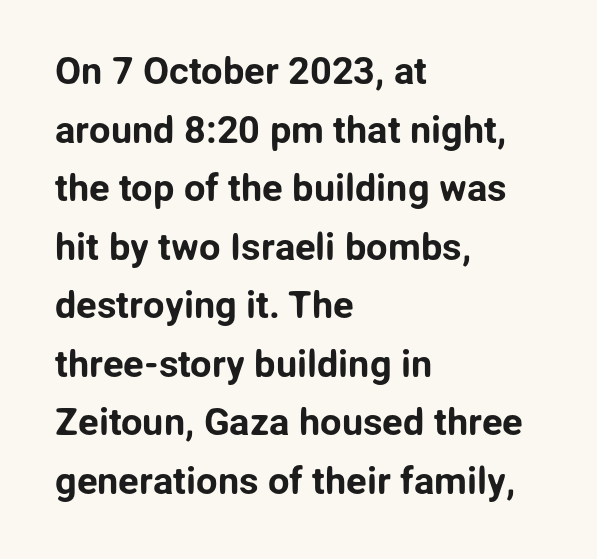
Where is the straight margin? On the left. One glance says typical: line gaps are just what's usual. Is this a fixed-width face? No — the glyphs have proportional, varying widths. A sans-serif font was chosen for this passage. Decoration check: the copy has no underline. No italicization has been applied; the sample stays upright.
